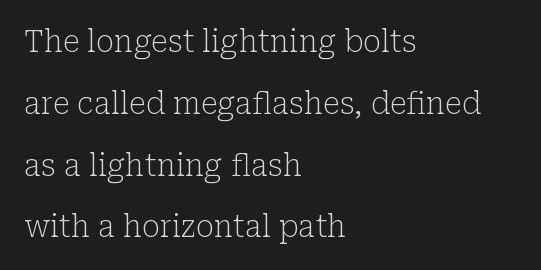
Q: Is the text bold? A: No.
Q: Is the text italic (slanted)? A: No, it is upright.
Q: Is the typeface a serif or a sans-serif typeface? A: Serif.
Q: Is the text underlined? A: No.
Q: How is the paragraph aligned? A: Left-aligned.
Q: Is the spacing between letters normal or unusually wide? A: Normal.
Q: Is the spacing between lines tight, normal or loose? A: Loose.
Q: Width (condensed, normal, or wide)? A: Normal.
Q: Stroke contrast? A: Low.
Q: x-height? A: Medium.
Q: Monospaced? A: No.
